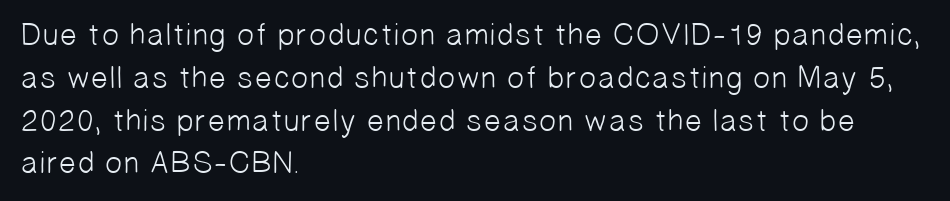
{"serif": "no", "bold": "no", "weight": "light", "width": "normal", "stroke_contrast": "low", "x_height": "medium", "monospaced": "no", "underline": "no", "align": "left", "line_spacing": "normal", "line_spacing_ratio": 1.38, "letter_spacing": "normal", "letter_spacing_em": 0.0, "glyph_px": 31}
